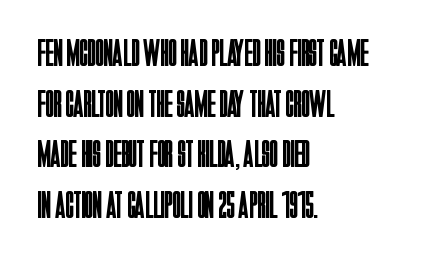
The image shows 38 px regular-weight, condensed sans-serif type, upright; set left-aligned, normal line spacing (1.33x), normal letter spacing, not underlined; low stroke contrast and a large x-height.
